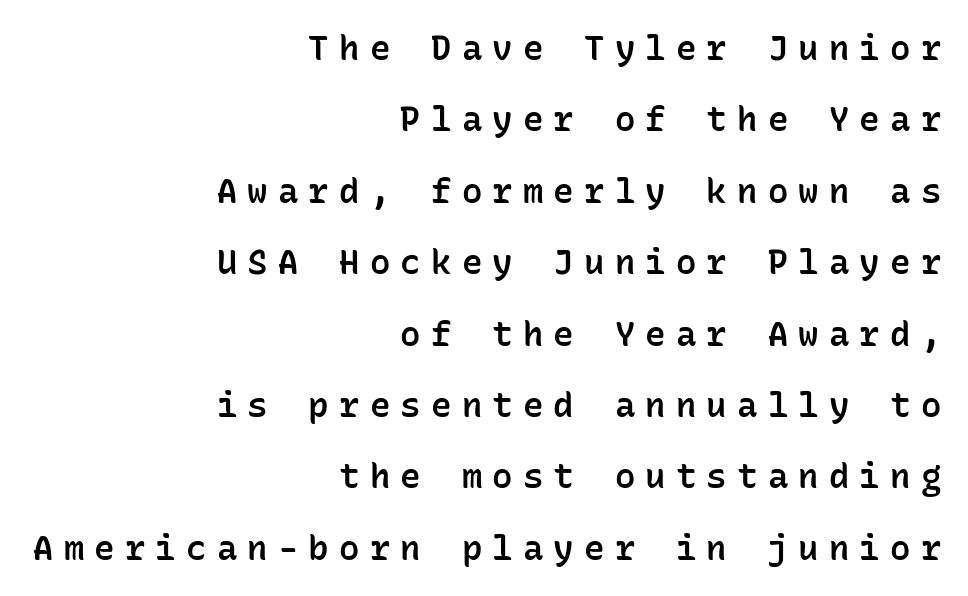
{"serif": "no", "italic": "no", "bold": "semi", "weight": "semibold", "width": "normal", "stroke_contrast": "low", "x_height": "medium", "monospaced": "yes", "underline": "no", "align": "right", "line_spacing": "loose", "line_spacing_ratio": 2.1, "letter_spacing": "wide", "letter_spacing_em": 0.3, "glyph_px": 34}
